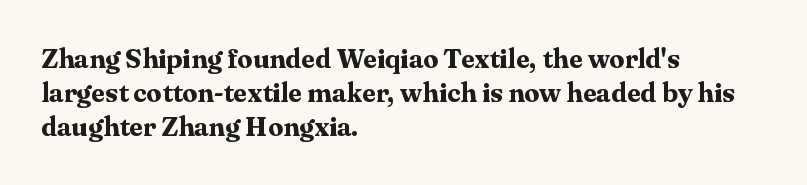
The image shows 27 px bold type, upright; set left-aligned, normal line spacing (1.26x), normal letter spacing, not underlined.
